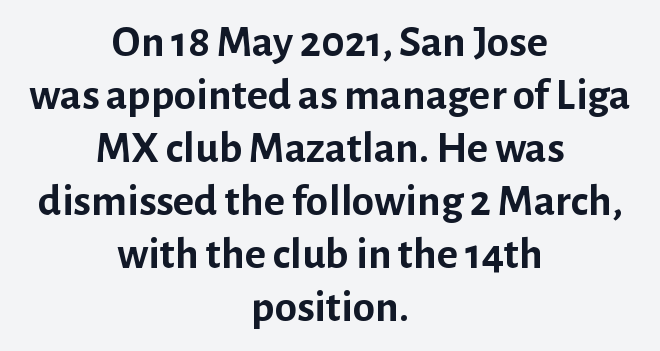
The image shows 45 px semibold sans-serif type, upright; set centered, line spacing 1.18x, normal letter spacing, not underlined; low stroke contrast and a medium x-height.
